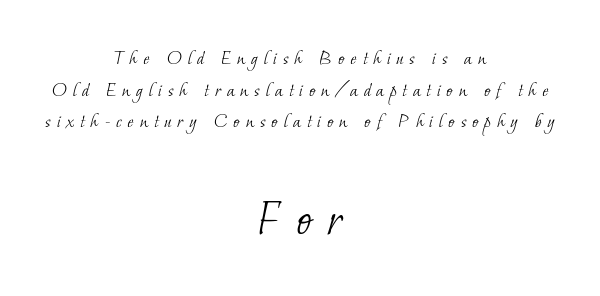
Q: Is the text bold? A: No.
Q: Is the typeface a serif or a sans-serif typeface? A: Serif.
Q: Is the text underlined? A: No.
Q: How is the paragraph aligned? A: Centered.
Q: Is the spacing between letters normal or unusually wide? A: Unusually wide.
Q: Is the spacing between lines tight, normal or loose? A: Normal.
Q: Which block of text is set in a larger size, the first (top) or the second (bottom)? A: The second (bottom) one.
Q: Width (condensed, normal, or wide)? A: Normal.
Q: Stroke contrast? A: Low.
Q: x-height? A: Small.
Q: Monospaced? A: No.
